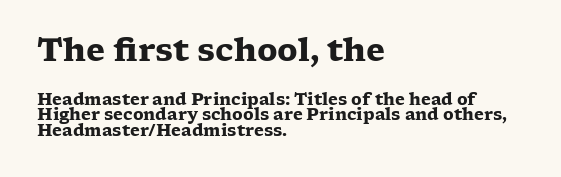
Serifs: yes, visible at the terminals of the letterforms. The area under the type is left untouched. The rag falls on the right side of this text block. The emphasis by scale lands on block number one, above. The letterforms sit shoulder to shoulder at normal distance. This block would grow much taller if given ordinary leading; it's compressed now.
